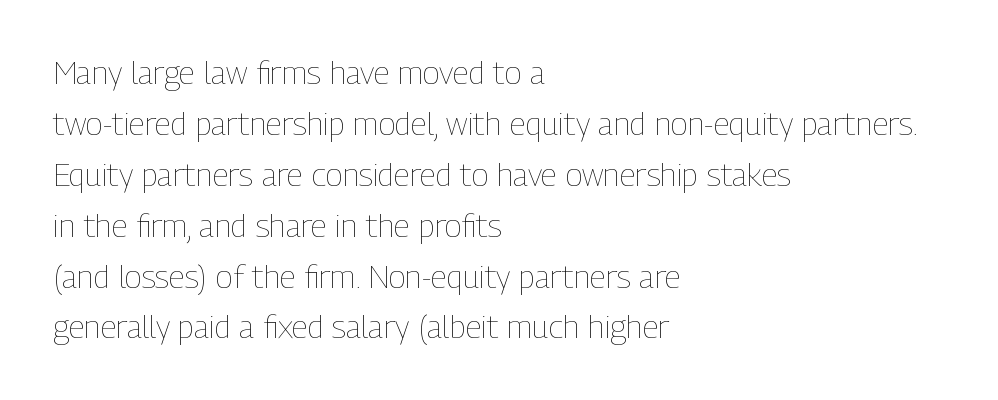
Each row of text sits above clean, open space. Rendered with straight, roman letterforms. The font is comparable to plain body text, perhaps lighter. These lines sit exactly where default settings would place them. Inter-character spacing is left at the font's built-in metrics.
